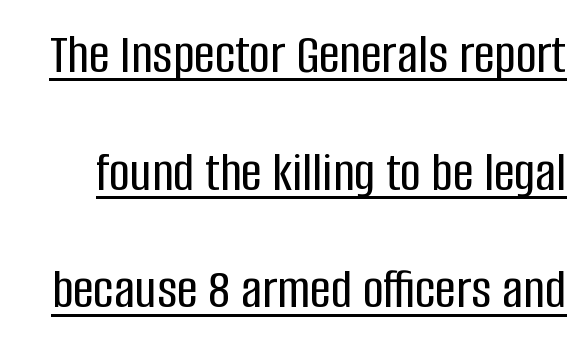
Q: Is the text italic (slanted)? A: No, it is upright.
Q: Is the typeface a serif or a sans-serif typeface? A: Sans-serif.
Q: Is the text underlined? A: Yes.
Q: Is the spacing between letters normal or unusually wide? A: Normal.
Q: Is the spacing between lines tight, normal or loose? A: Loose.
Q: Width (condensed, normal, or wide)? A: Condensed.
Q: Stroke contrast? A: Low.
Q: x-height? A: Large.
Q: Monospaced? A: No.
